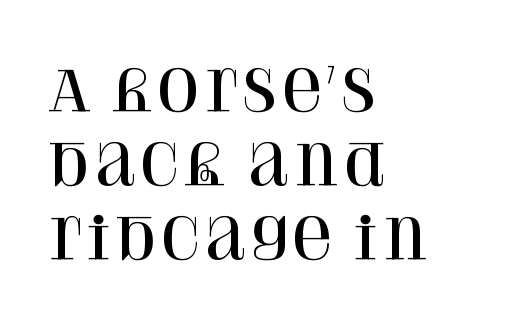
Q: Is the text italic (slanted)? A: No, it is upright.
Q: Is the typeface a serif or a sans-serif typeface? A: Serif.
Q: Is the text underlined? A: No.
Q: How is the paragraph aligned? A: Left-aligned.
Q: Is the spacing between letters normal or unusually wide? A: Normal.
Q: Is the spacing between lines tight, normal or loose? A: Normal.
Q: Width (condensed, normal, or wide)? A: Normal.
Q: Stroke contrast? A: High.
Q: x-height? A: Large.
Q: Monospaced? A: No.
